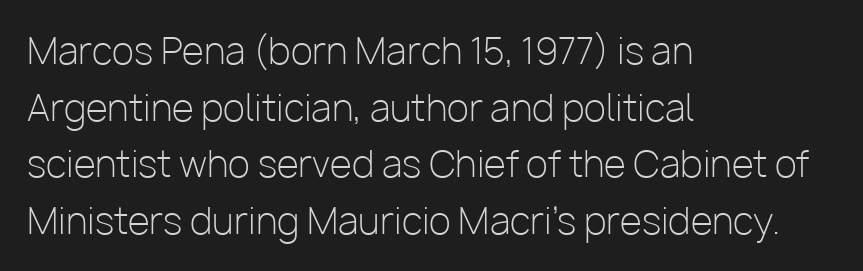
The image shows 36 px light sans-serif type, upright; set left-aligned, normal line spacing (1.57x), normal letter spacing, not underlined; low stroke contrast and a medium x-height.
